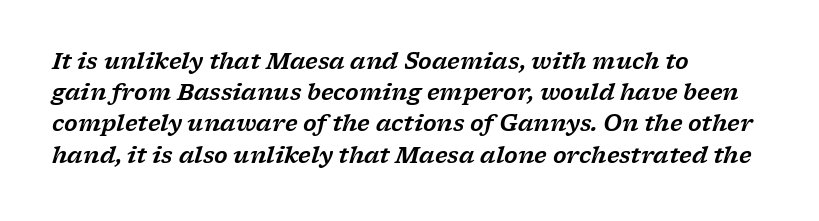
The image shows 22 px text type, italic (leaning right); set left-aligned, normal line spacing (1.42x), normal letter spacing, not underlined.
